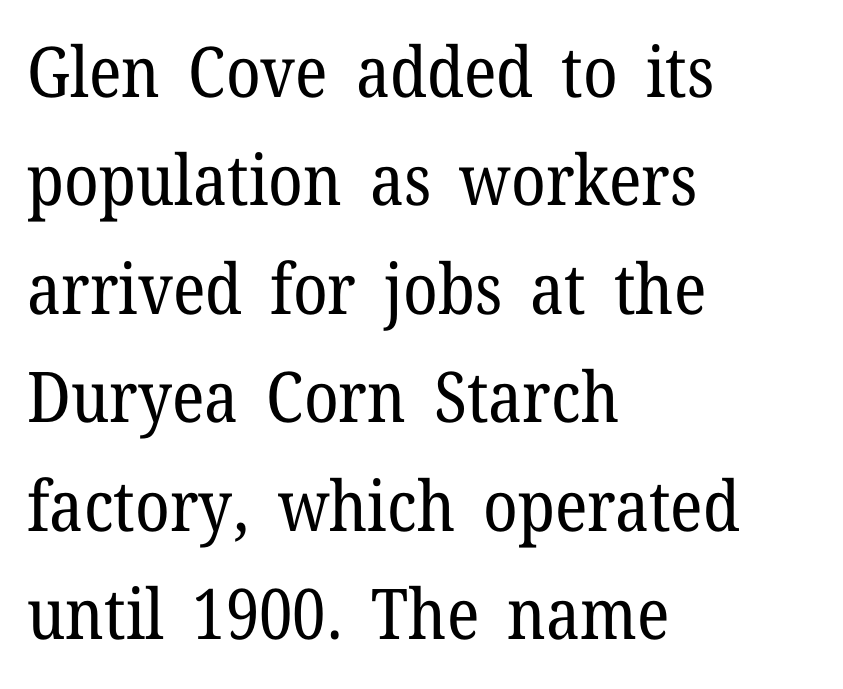
{"serif": "yes", "italic": "no", "bold": "no", "weight": "regular", "width": "normal", "stroke_contrast": "low", "x_height": "medium", "monospaced": "no", "underline": "no", "align": "left", "line_spacing": "normal", "line_spacing_ratio": 1.55, "letter_spacing": "normal", "letter_spacing_em": 0.0, "glyph_px": 70}
